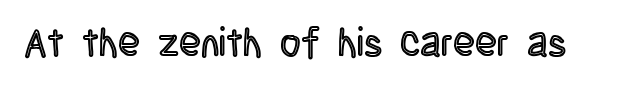
The image shows 40 px condensed type, upright; set normal letter spacing, not underlined; a large x-height.
